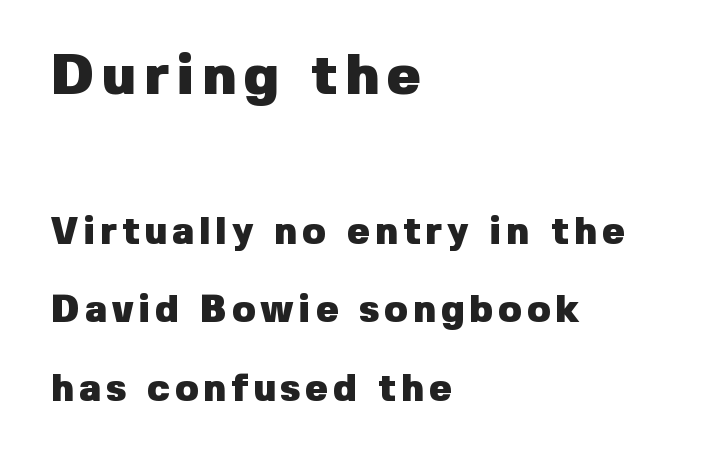
The image shows 57 px heavy sans-serif type, upright; set left-aligned, loose line spacing (2.07x), not underlined; the first (top) block is 1.5x larger; low stroke contrast and a medium x-height.
